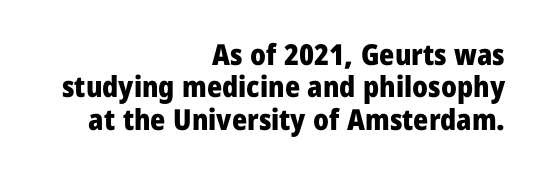
The image shows 29 px heavy sans-serif type, upright; set right-aligned, tight line spacing (1.12x), normal letter spacing, not underlined; low stroke contrast and a medium x-height.
